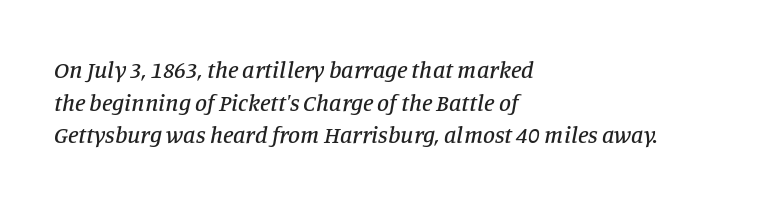
The gap between lines stays unmarked. The lines sit at an ordinary, default distance from one another. These lines stack with their left ends in a neat column. The line texture is even and compact thanks to regular tracking. Posture: slanted.
